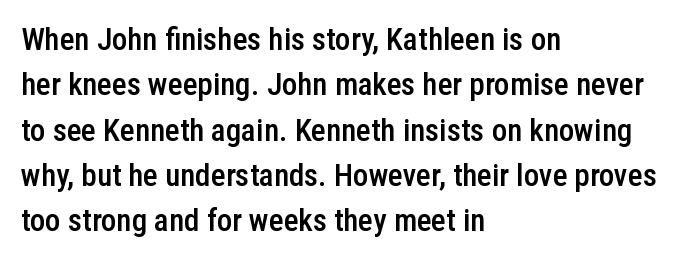
Each letter keeps its own natural width here, so spacing adapts to shape. The letterforms sit shoulder to shoulder at normal distance. Students, observe: this is what conventionally led text looks like. No word sits above an underline.
